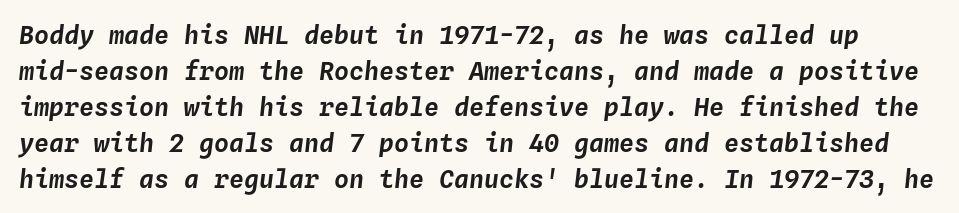
{"italic": "yes", "lean": "right", "slant_degrees": 4, "underline": "no", "line_spacing": "normal", "line_spacing_ratio": 1.44, "letter_spacing": "normal", "letter_spacing_em": 0.0, "glyph_px": 25}
